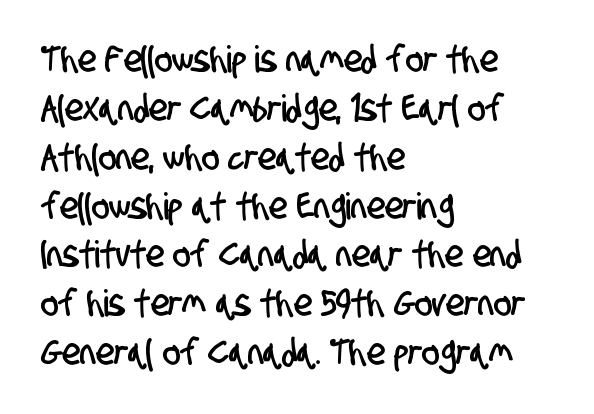
Q: Is the typeface a serif or a sans-serif typeface? A: Sans-serif.
Q: Is the text underlined? A: No.
Q: How is the paragraph aligned? A: Left-aligned.
Q: Is the spacing between letters normal or unusually wide? A: Normal.
Q: Is the spacing between lines tight, normal or loose? A: Normal.
Q: Width (condensed, normal, or wide)? A: Condensed.
Q: Stroke contrast? A: Low.
Q: x-height? A: Large.
Q: Monospaced? A: No.
